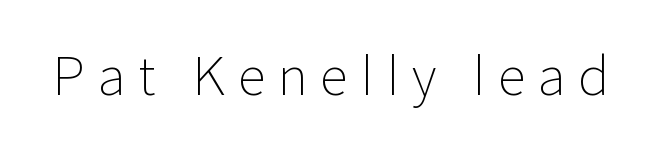
Q: Is the text bold? A: No.
Q: Is the text italic (slanted)? A: No, it is upright.
Q: Is the typeface a serif or a sans-serif typeface? A: Sans-serif.
Q: Is the text underlined? A: No.
Q: Is the spacing between letters normal or unusually wide? A: Unusually wide.
Q: Width (condensed, normal, or wide)? A: Normal.
Q: Stroke contrast? A: Low.
Q: x-height? A: Medium.
Q: Monospaced? A: No.
